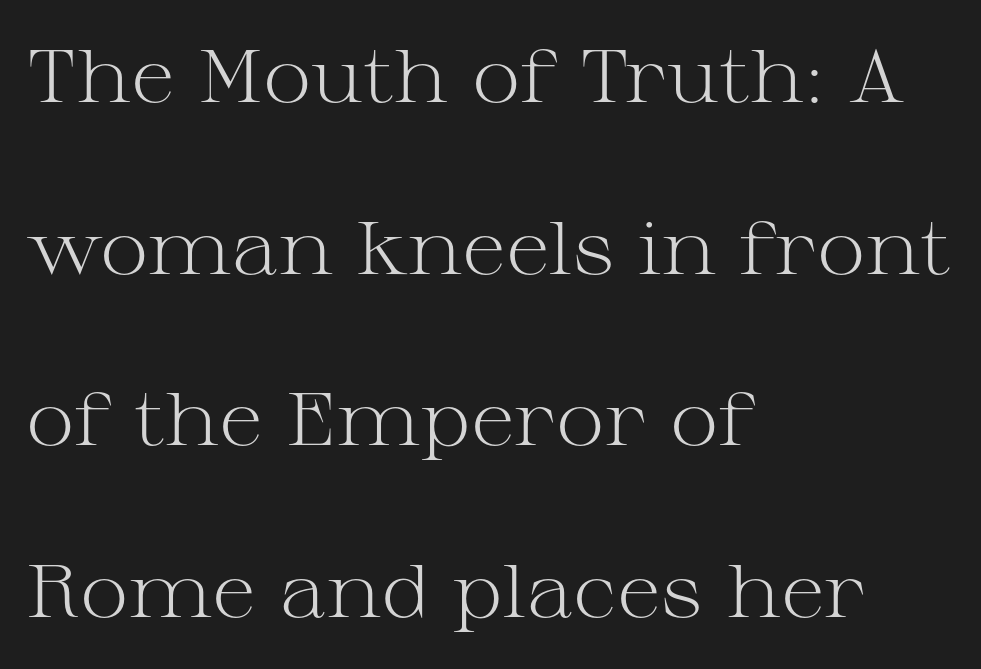
Quick note: not italic, upright. The setting favours the left margin, as ordinary paragraphs usually do. Vertically, the passage feels expansive, rows floating well apart. The face used here is proportionally spaced, like ordinary book or web type. Observe the ordinary spacing: letters are neighbours, not strangers.
